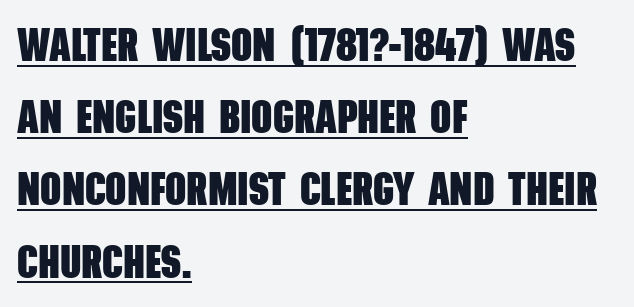
The image shows 46 px heavy, condensed sans-serif type; set left-aligned, normal line spacing (1.57x), normal letter spacing, underlined; low stroke contrast and a large x-height.
